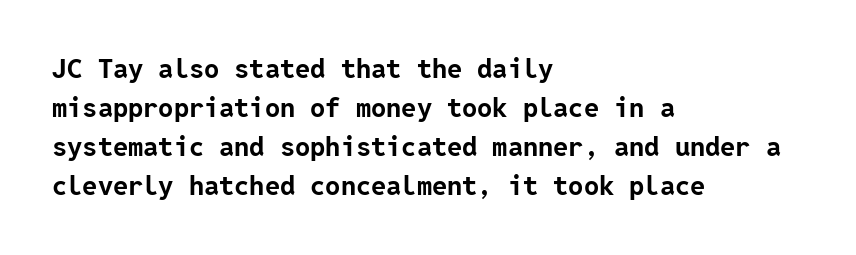
Q: Is the text bold? A: Yes.
Q: Is the text italic (slanted)? A: No, it is upright.
Q: Is the text underlined? A: No.
Q: How is the paragraph aligned? A: Left-aligned.
Q: Is the spacing between letters normal or unusually wide? A: Normal.
Q: Is the spacing between lines tight, normal or loose? A: Normal.
